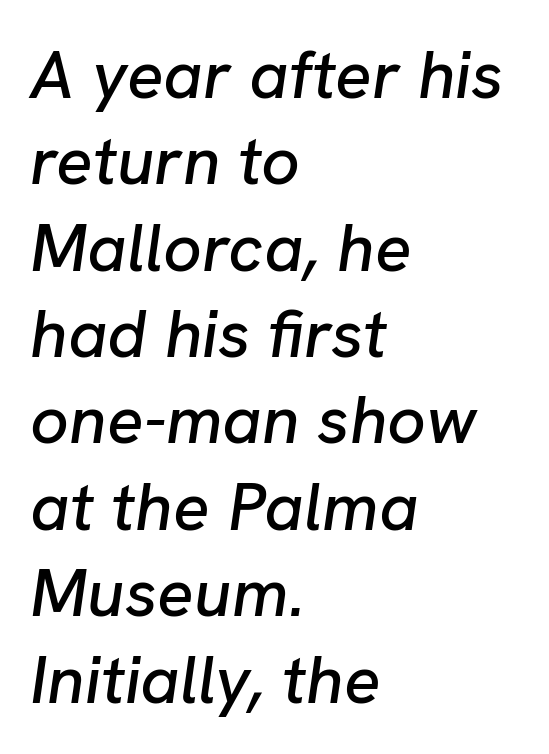
The image shows 68 px text type, italic (leaning right); set left-aligned, normal line spacing (1.27x), normal letter spacing, not underlined; low stroke contrast and a medium x-height.
